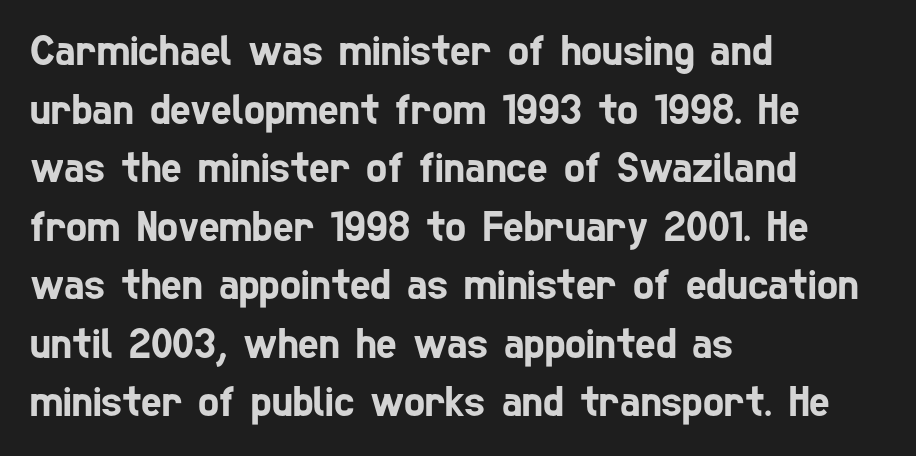
{"serif": "no", "width": "condensed", "stroke_contrast": "low", "x_height": "medium", "monospaced": "no", "underline": "no", "align": "left", "line_spacing": "normal", "line_spacing_ratio": 1.33, "letter_spacing": "normal", "letter_spacing_em": 0.0, "glyph_px": 44}
